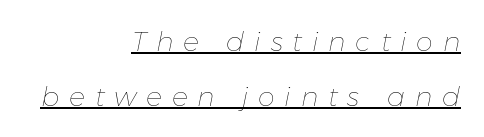
The image shows 27 px text type, italic (leaning right); set right-aligned, loose line spacing (2.02x), unusually wide letter spacing (+0.36 em), underlined.
